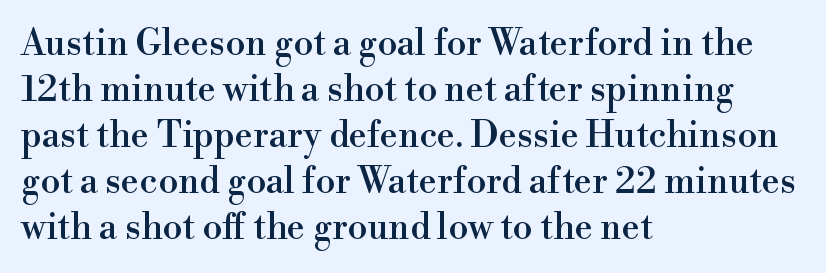
The axis of the letterforms is exactly vertical. Underlining? Definitely not there. These lines sit exactly where default settings would place them. Yep, those are serifs on the letters.
